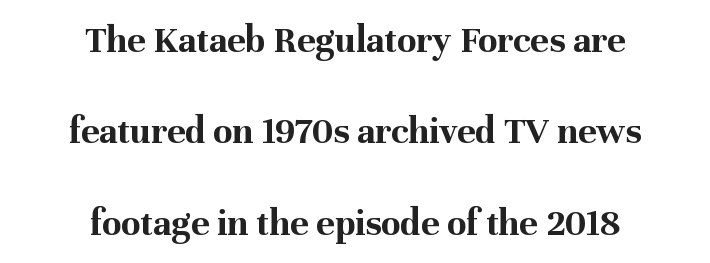
Ascenders rise straight up at ninety degrees. The foot of each line stays bare and open. A dark, heavy texture on the line: the type is bold. Students, observe: this is what heavily led, spacious text looks like.
